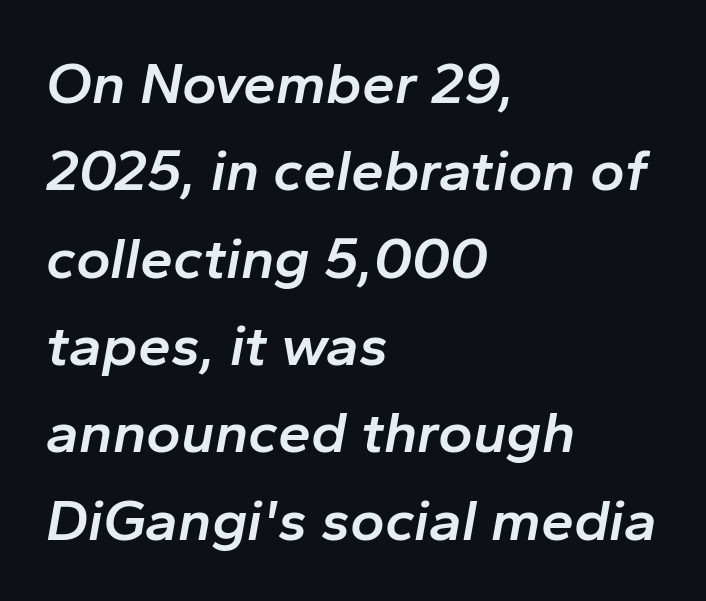
Q: Is the text bold? A: Semi-bold.
Q: Is the text italic (slanted)? A: Yes, it leans right by about 10 degrees.
Q: Is the text underlined? A: No.
Q: How is the paragraph aligned? A: Left-aligned.
Q: Is the spacing between letters normal or unusually wide? A: Normal.
Q: Is the spacing between lines tight, normal or loose? A: Normal.
Q: Width (condensed, normal, or wide)? A: Normal.
Q: Stroke contrast? A: Low.
Q: x-height? A: Medium.
Q: Monospaced? A: No.
